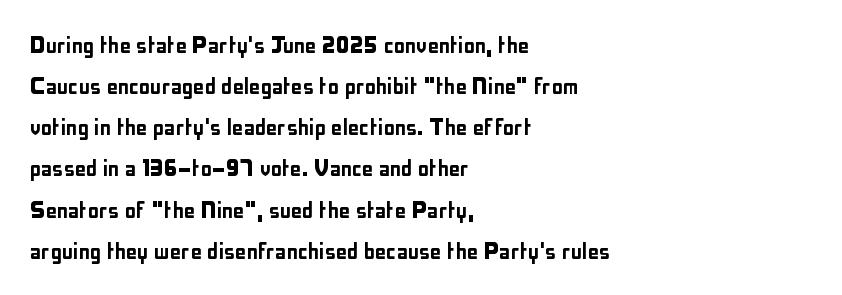
{"serif": "no", "italic": "no", "width": "condensed", "stroke_contrast": "low", "x_height": "medium", "monospaced": "no", "underline": "no", "align": "left", "line_spacing": "normal", "line_spacing_ratio": 1.47, "letter_spacing": "normal", "letter_spacing_em": 0.0, "glyph_px": 28}
